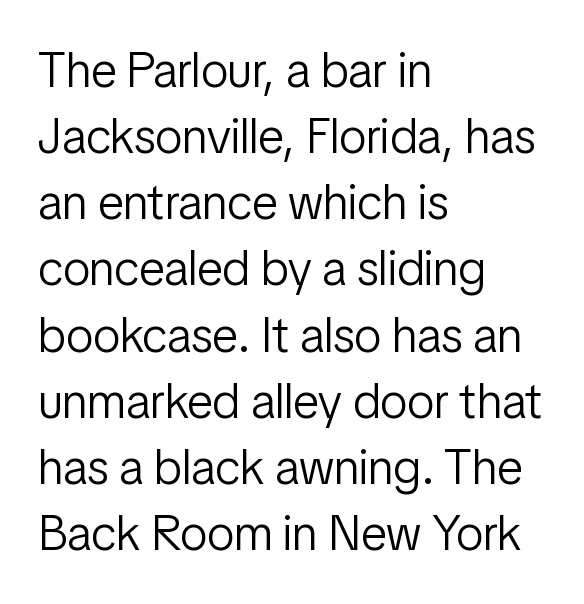
Notice how descenders clear the ascenders below comfortably — that's standard leading. Each row of text sits above clean, open space. The face used here is rendered with its standard letterfit. Rendered with straight, roman letterforms. Horizontal alignment here is leftward, the default for most running prose.
